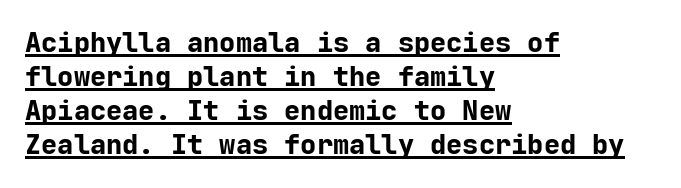
The face used here has the dense, thick strokes of a bold. These lines sit exactly where default settings would place them. Unlike italic type, these characters show no tilt at all. The typesetter has applied underlining to the passage shown. Nobody touched the tracking dial on this one.
